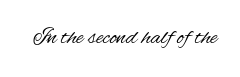
Q: Is the text bold? A: No.
Q: Is the text italic (slanted)? A: Yes.
Q: Is the text underlined? A: No.
Q: Is the spacing between letters normal or unusually wide? A: Normal.
